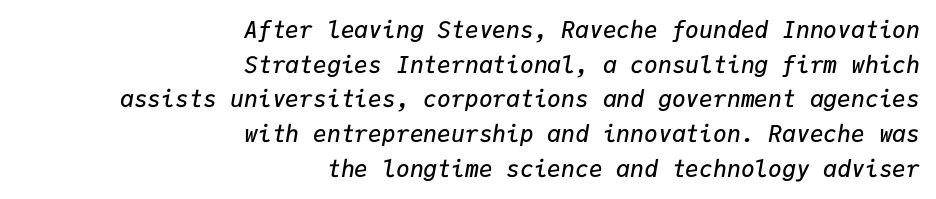
The image shows 23 px text type, italic (leaning right); set right-aligned, normal line spacing (1.51x), normal letter spacing, not underlined.
